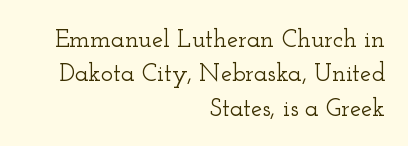
Q: Is the text italic (slanted)? A: No, it is upright.
Q: Is the text underlined? A: No.
Q: How is the paragraph aligned? A: Right-aligned.
Q: Is the spacing between letters normal or unusually wide? A: Normal.
Q: Is the spacing between lines tight, normal or loose? A: Normal.
